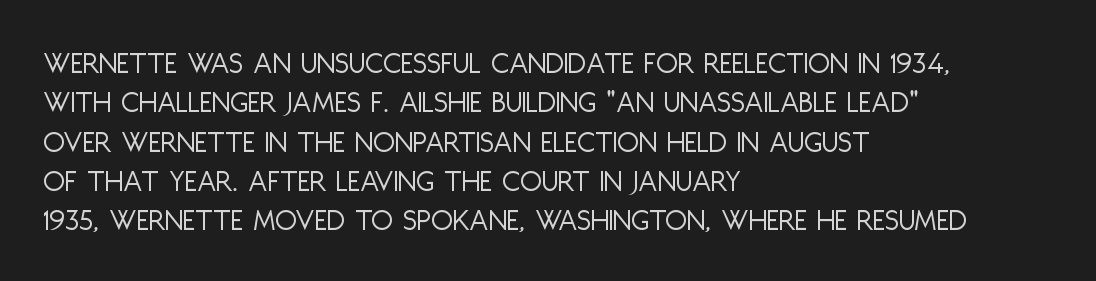
The image shows 32 px light, condensed sans-serif type, upright; set left-aligned, line spacing 1.23x, normal letter spacing, not underlined; low stroke contrast and a large x-height.
